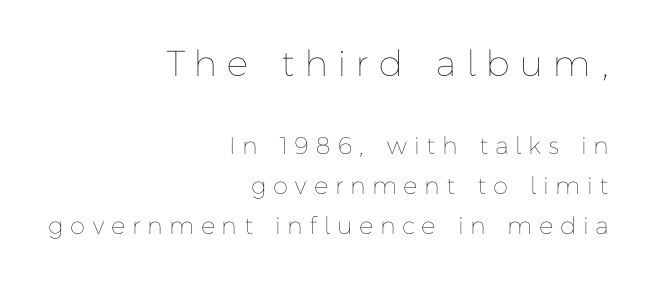
Here the designer chose a conventional face with non-uniform glyph widths. Type without underlining. Each stroke keeps to a modest, everyday thickness or less. Short and long lines alike share a common ending point at right.
